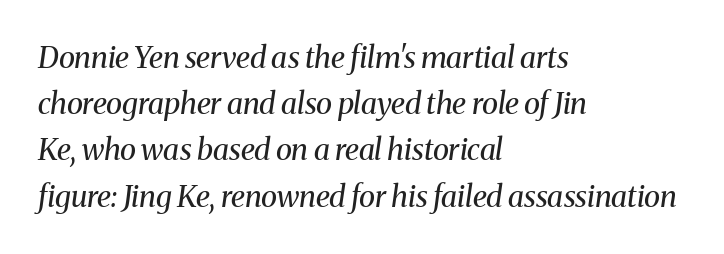
The image shows 30 px regular-weight serif type, italic (leaning right); set left-aligned, normal line spacing (1.54x), normal letter spacing, not underlined; medium stroke contrast and a medium x-height.
